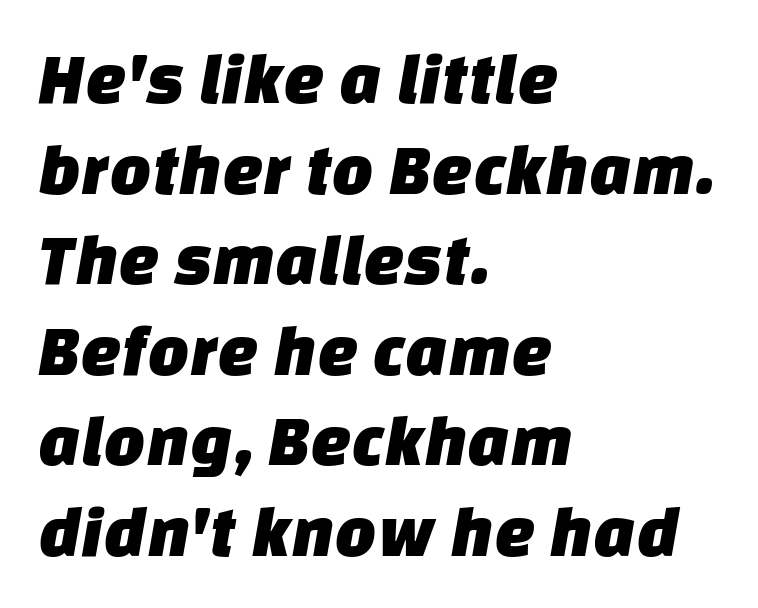
These lines keep a tight, regular rhythm from letter to letter. A typesetter would label this face a sans. Descenders hang freely into open space. Character widths vary here, with narrow letters taking less room than wide ones. All the whitespace from short lines collects on the right.
